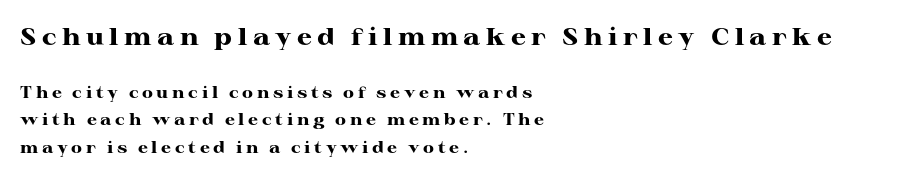
Block one is the big one; block two sits smaller underneath. As a designer I'd log this as weight 700, bold. Every character sits straight up, as roman type does. Substantial extra tracking has been applied to these lines.
